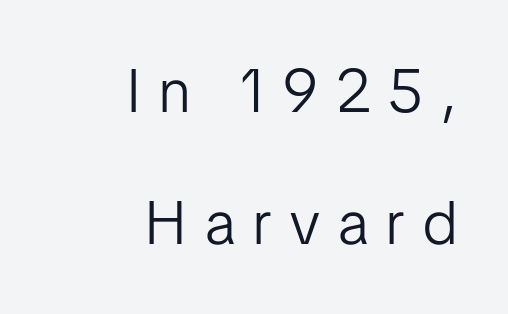
The image shows 61 px light, condensed sans-serif type, upright; set right-aligned, loose line spacing (2.16x), unusually wide letter spacing (+0.3 em), not underlined; low stroke contrast and a medium x-height.
